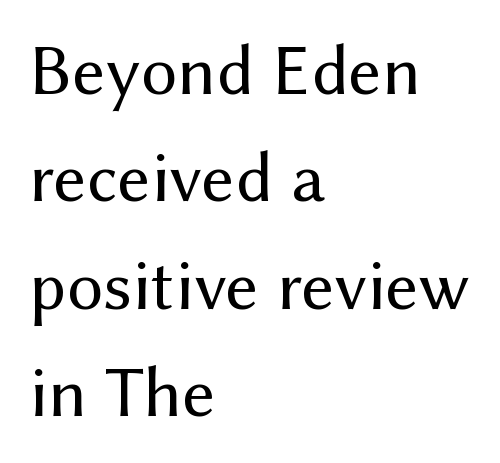
{"serif": "no", "italic": "no", "bold": "no", "weight": "regular", "width": "normal", "stroke_contrast": "medium", "x_height": "medium", "monospaced": "no", "underline": "no", "align": "left", "line_spacing": "normal", "line_spacing_ratio": 1.49, "letter_spacing": "normal", "letter_spacing_em": 0.0, "glyph_px": 72}
